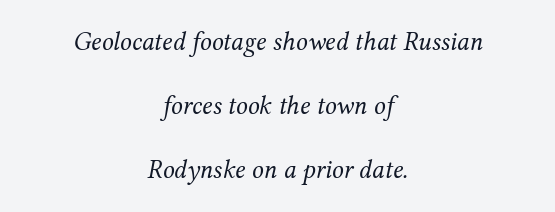
Casual observation: everything's sitting right in the middle. The space directly below the letters is spotless. No chunkiness to these letters — they're not bold. Characters follow at the spacing the type designer built in.
